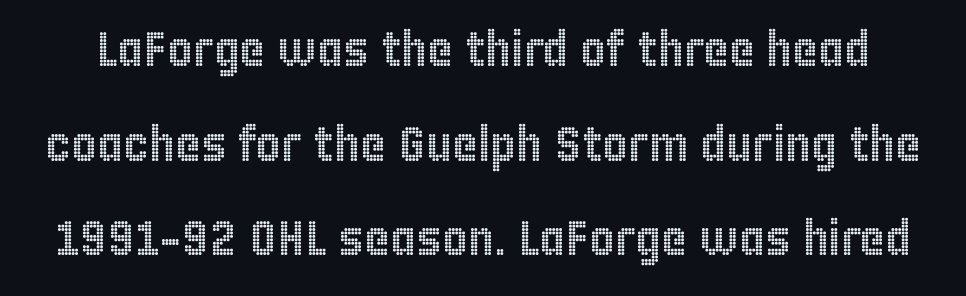
The specimen reads as upright at a glance. This sample uses plain, unmodified letter spacing. Note the varied advance widths — an 'i' is clearly narrower than an 'm'. What's the leading like? Stretched, with rows far apart. The passage shown is not underscored anywhere.
